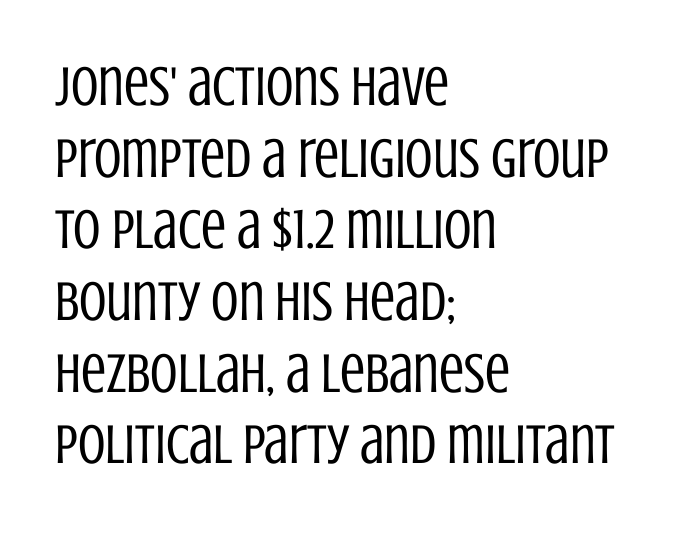
Font category for this specimen: sans-serif. Letters rest on an invisible, unmarked baseline. If you drew a ruler down the left edge, every line would touch it. Is there much room between lines? A standard amount, neither cramped nor airy. No italicization has been applied; the sample stays upright. Stems and bowls with no extra thickness — not bold.
